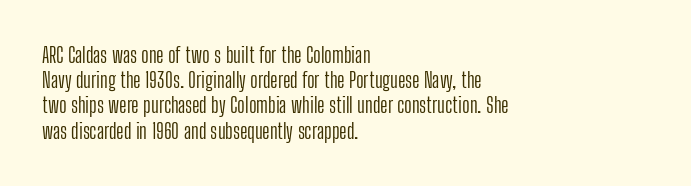
The image shows 21 px text type, upright; set left-aligned, line spacing 1.2x, normal letter spacing, not underlined.
